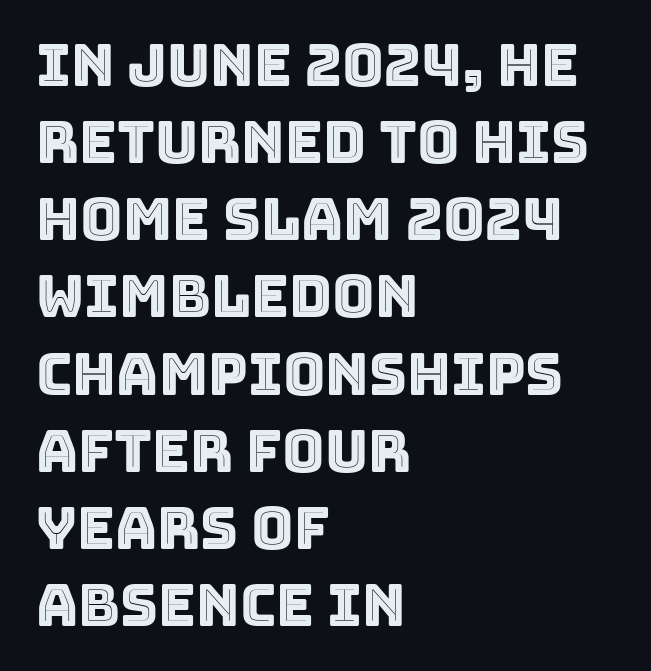
Unmarked baselines from the first word to the last. This sample is left-justified, so line endings fall wherever the words run out. The typography opts for an upright posture over an oblique one. Baseline-to-baseline distance is the conventional proportion of letter height. There is no visible air inserted between adjacent glyphs. The face used here is proportionally spaced, like ordinary book or web type.
